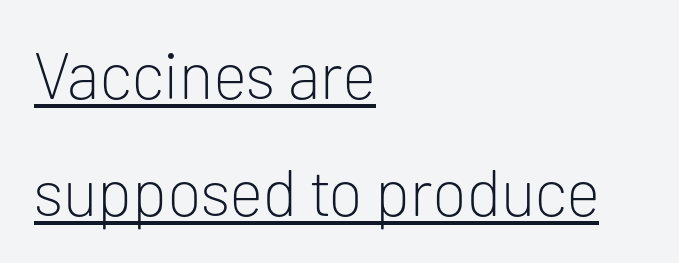
A student would call this left alignment; a typographer would say flush left, rag right. The font family rendered here belongs to the sans-serif group. Vertical strokes here are truly vertical. Looks like someone drew a line under every word here.
